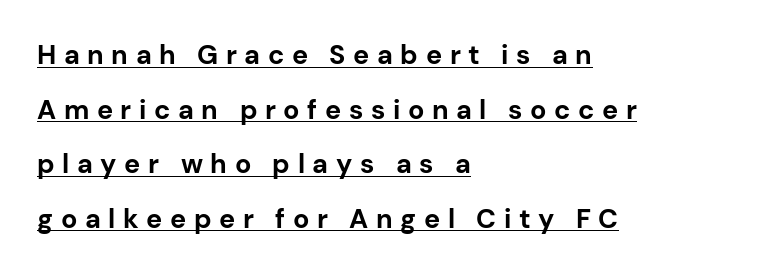
The image shows 27 px bold type, upright; set left-aligned, loose line spacing (2.02x), unusually wide letter spacing (+0.28 em), underlined.
